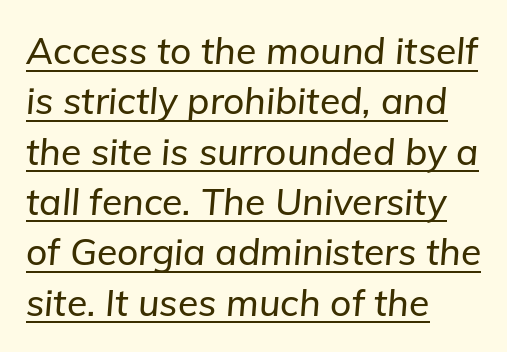
Left-aligned paragraph, ragged on the right. Proportional: the letters do not fall into vertical columns. The text carries the slant typical of an italic or oblique font. Underlined type. The rendering keeps characters at their native spacing. Compared with typical paragraphs, the rows here are spaced about the same.
